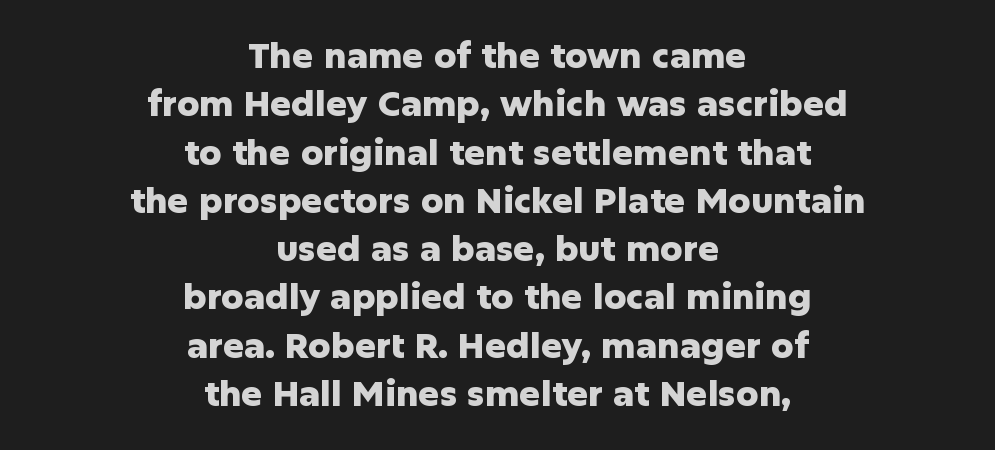
Q: Is the text bold? A: Yes.
Q: Is the text italic (slanted)? A: No, it is upright.
Q: Is the typeface a serif or a sans-serif typeface? A: Sans-serif.
Q: Is the text underlined? A: No.
Q: How is the paragraph aligned? A: Centered.
Q: Is the spacing between letters normal or unusually wide? A: Normal.
Q: Is the spacing between lines tight, normal or loose? A: Normal.
Q: Width (condensed, normal, or wide)? A: Normal.
Q: Stroke contrast? A: Low.
Q: x-height? A: Medium.
Q: Monospaced? A: No.
